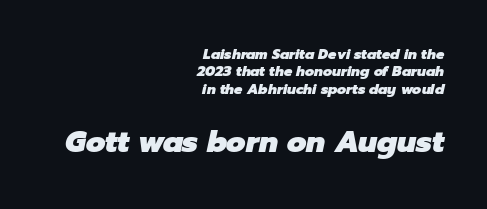
Q: Is the text bold? A: Yes.
Q: Is the text italic (slanted)? A: Yes, it leans right by about 12 degrees.
Q: Is the text underlined? A: No.
Q: How is the paragraph aligned? A: Right-aligned.
Q: Is the spacing between letters normal or unusually wide? A: Normal.
Q: Is the spacing between lines tight, normal or loose? A: Normal.
Q: Which block of text is set in a larger size, the first (top) or the second (bottom)? A: The second (bottom) one.
Q: Width (condensed, normal, or wide)? A: Normal.
Q: Stroke contrast? A: Low.
Q: x-height? A: Medium.
Q: Monospaced? A: No.
